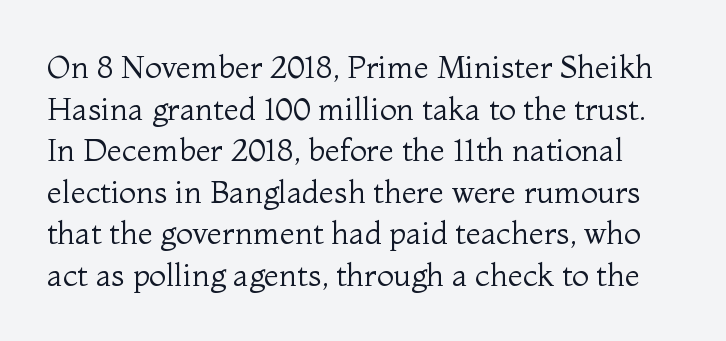
The specimen reads as upright at a glance. If you measured baseline to baseline, you'd find a middling distance. Character widths vary here, with narrow letters taking less room than wide ones. In terms of letterform style, serifs are clearly present. Descenders are the only things crossing below the line. Honestly, the letter spacing is just normal — you wouldn't notice it.
